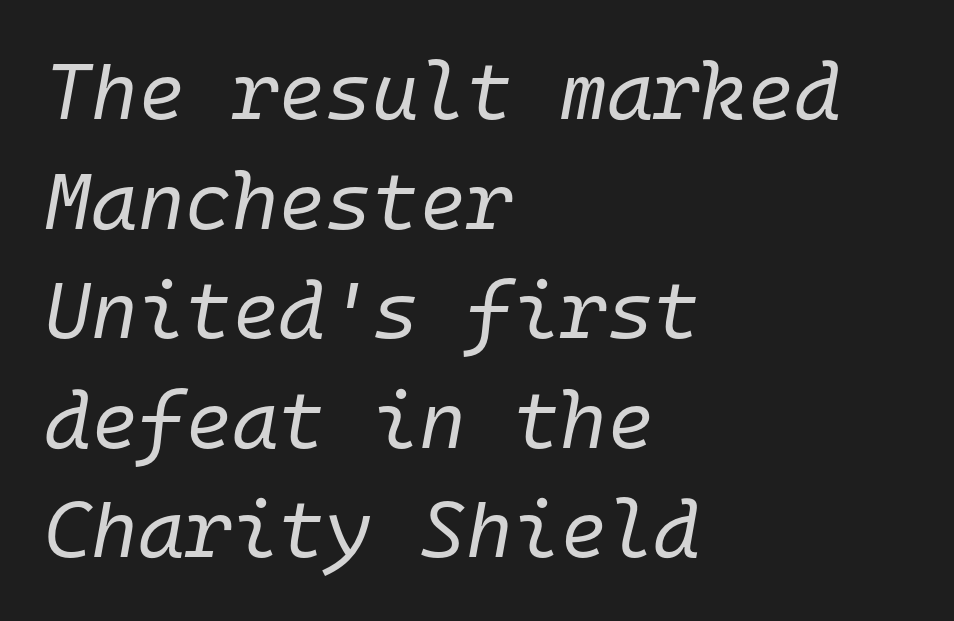
The image shows 80 px regular-weight type, italic (leaning right), monospaced; set left-aligned, normal line spacing (1.37x), normal letter spacing, not underlined; low stroke contrast and a medium x-height.
